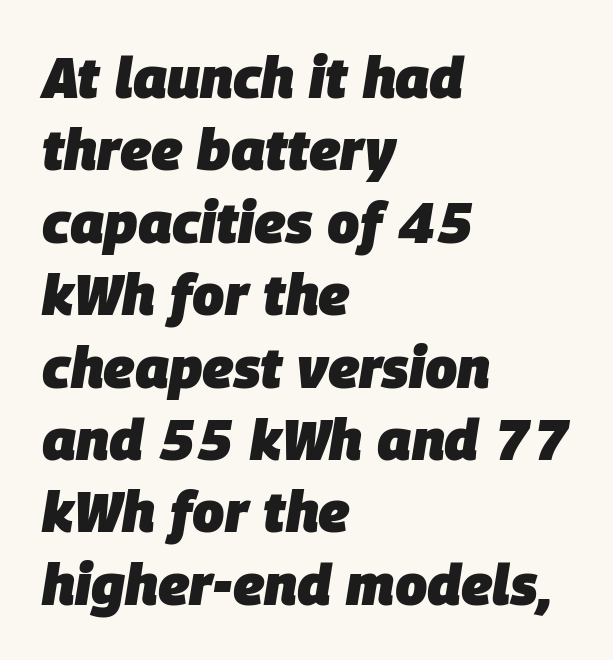
Q: Is the text bold? A: Yes.
Q: Is the text italic (slanted)? A: Yes, it leans right by about 9 degrees.
Q: Is the text underlined? A: No.
Q: How is the paragraph aligned? A: Left-aligned.
Q: Is the spacing between letters normal or unusually wide? A: Normal.
Q: Is the spacing between lines tight, normal or loose? A: Normal.
Q: Width (condensed, normal, or wide)? A: Normal.
Q: Stroke contrast? A: Low.
Q: x-height? A: Large.
Q: Monospaced? A: No.
